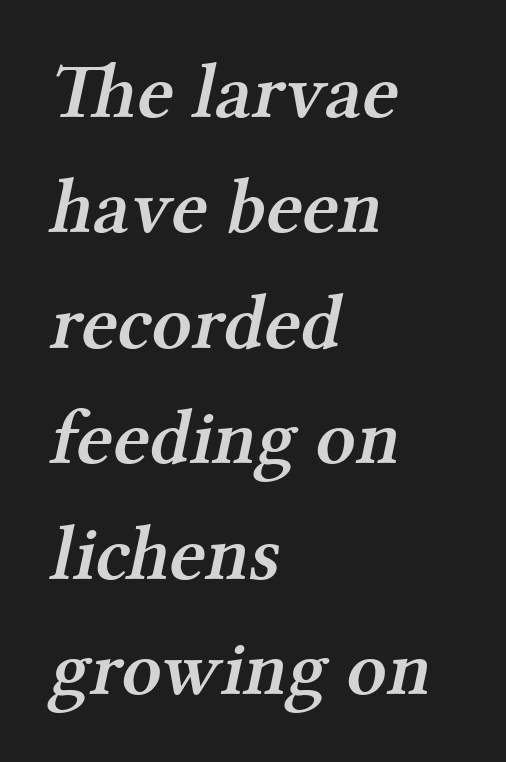
Q: Is the text bold? A: Semi-bold.
Q: Is the typeface a serif or a sans-serif typeface? A: Serif.
Q: Is the text underlined? A: No.
Q: How is the paragraph aligned? A: Left-aligned.
Q: Is the spacing between letters normal or unusually wide? A: Normal.
Q: Is the spacing between lines tight, normal or loose? A: Normal.
Q: Width (condensed, normal, or wide)? A: Normal.
Q: Stroke contrast? A: Medium.
Q: x-height? A: Medium.
Q: Monospaced? A: No.
